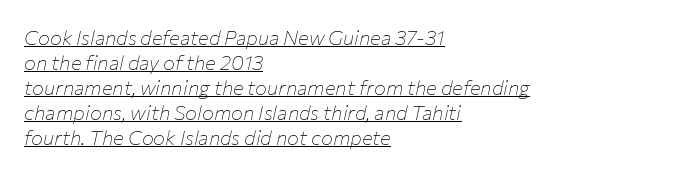
Q: Is the text bold? A: No.
Q: Is the text italic (slanted)? A: Yes, it leans right by about 12 degrees.
Q: Is the text underlined? A: Yes.
Q: How is the paragraph aligned? A: Left-aligned.
Q: Is the spacing between letters normal or unusually wide? A: Normal.
Q: Is the spacing between lines tight, normal or loose? A: Normal.
